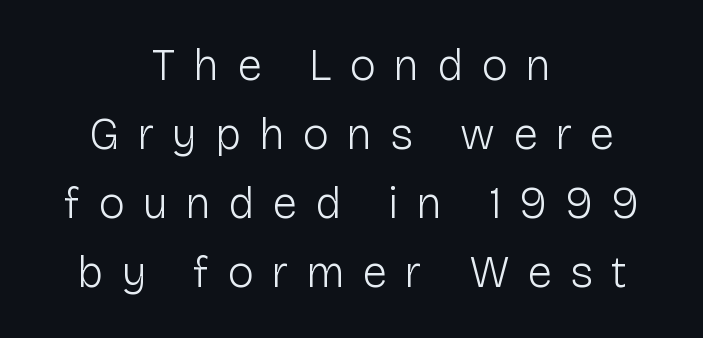
The image shows 45 px light sans-serif type, upright; set centered, normal line spacing (1.53x), unusually wide letter spacing (+0.39 em), not underlined; low stroke contrast and a medium x-height.
